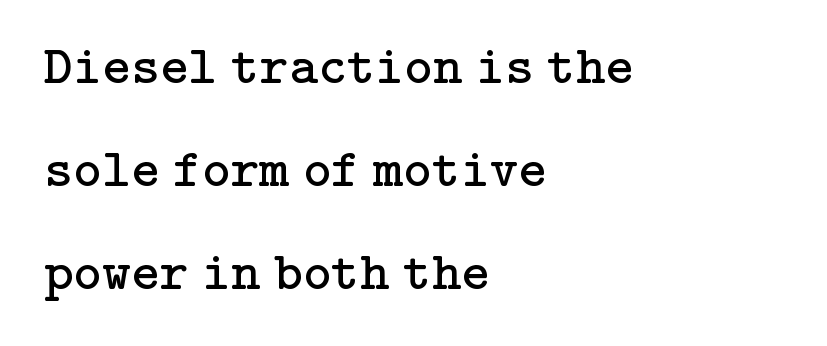
Notice how the stems are strictly vertical — no italics here. The weight tops out at a normal text grade. Typographically, this falls in the serif category. This rendering uses left alignment, leaving the right contour irregular.
